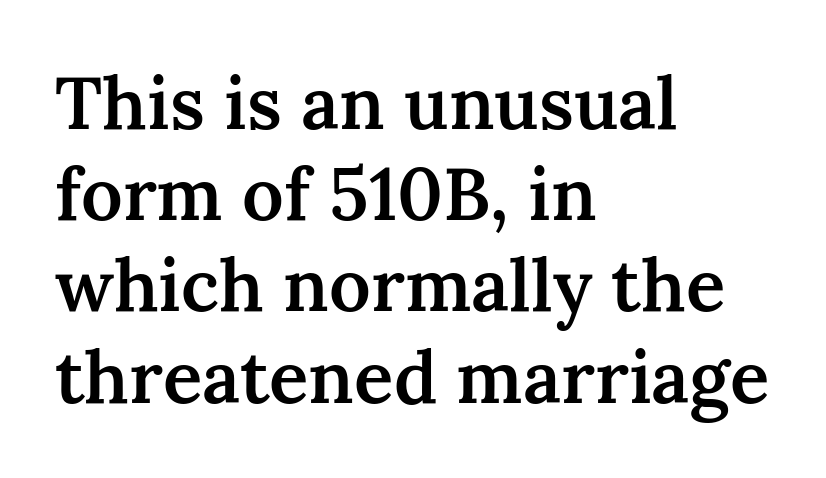
Q: Is the text bold? A: Semi-bold.
Q: Is the text italic (slanted)? A: No, it is upright.
Q: Is the typeface a serif or a sans-serif typeface? A: Serif.
Q: Is the text underlined? A: No.
Q: How is the paragraph aligned? A: Left-aligned.
Q: Is the spacing between letters normal or unusually wide? A: Normal.
Q: Is the spacing between lines tight, normal or loose? A: Normal.
Q: Width (condensed, normal, or wide)? A: Normal.
Q: Stroke contrast? A: Medium.
Q: x-height? A: Medium.
Q: Monospaced? A: No.
